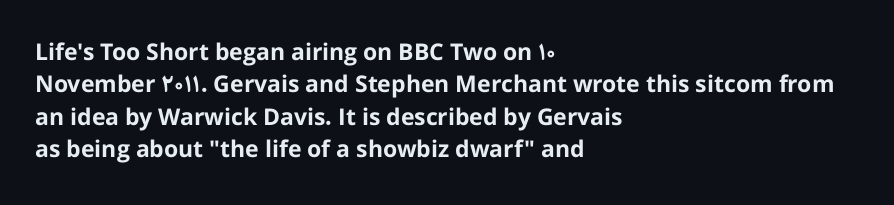
The space directly below the letters is spotless. A dark, heavy texture on the line: the type is bold. Every row of glyphs begins at an identical x-position on the left. Posture: vertical.
